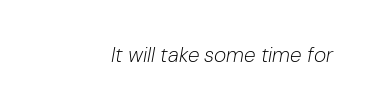
Q: Is the text bold? A: No.
Q: Is the text italic (slanted)? A: Yes, it leans right by about 10 degrees.
Q: Is the text underlined? A: No.
Q: Is the spacing between letters normal or unusually wide? A: Normal.
